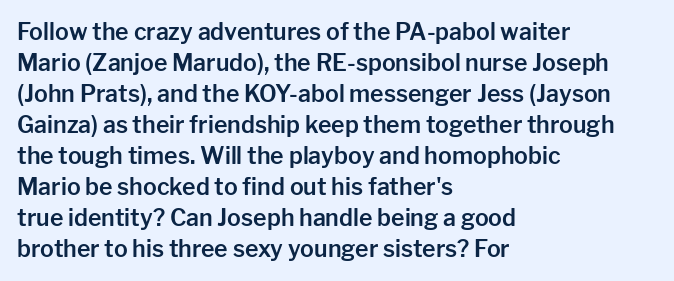
Q: Is the text italic (slanted)? A: No, it is upright.
Q: Is the text underlined? A: No.
Q: How is the paragraph aligned? A: Left-aligned.
Q: Is the spacing between letters normal or unusually wide? A: Normal.
Q: Is the spacing between lines tight, normal or loose? A: Normal.
